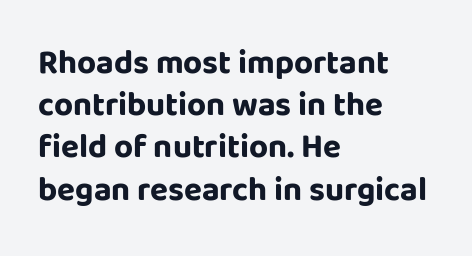
Leading: standard. When letters stand straight like this, we call the style roman or upright. Horizontally, the lines are justified to the leading edge only. Check the space under the baseline: it is left empty. The typesetting leans heavy: a genuine bold. Unlike a traditional serif, this face leaves its strokes unadorned.
